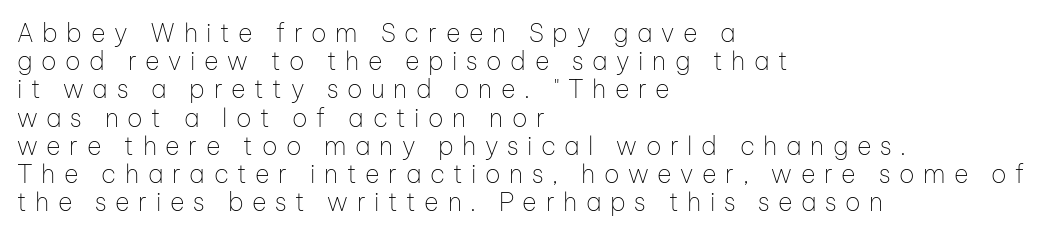
Counters stay open thanks to moderate or lighter strokes. The space directly below the letters is spotless. Visually the block forms a straight wall on the left and a jagged coastline on the right. Honestly, the letter spacing is so wide it's the main thing you notice. Style check: upright. Baseline-to-baseline distance is barely more than the letter height.
